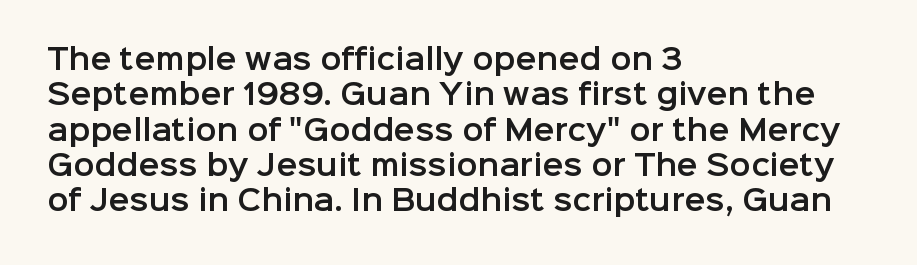
{"serif": "no", "italic": "no", "width": "normal", "stroke_contrast": "low", "x_height": "medium", "monospaced": "no", "underline": "no", "align": "left", "line_spacing": "normal", "line_spacing_ratio": 1.26, "letter_spacing": "normal", "letter_spacing_em": 0.0, "glyph_px": 28}
